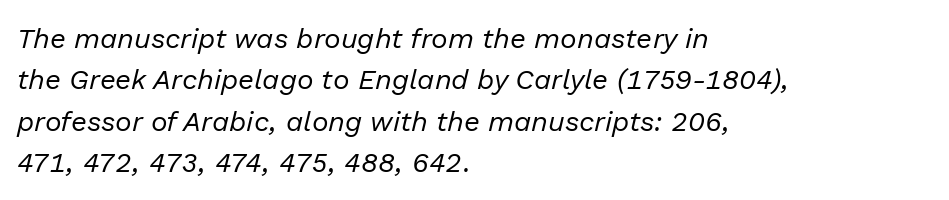
The vertical gap from one line to the next is medium. The letters advance in unequal steps, a hallmark of proportional type. Stroke mass is kept to a normal reading level or below. Beneath every word, the page is bare.
